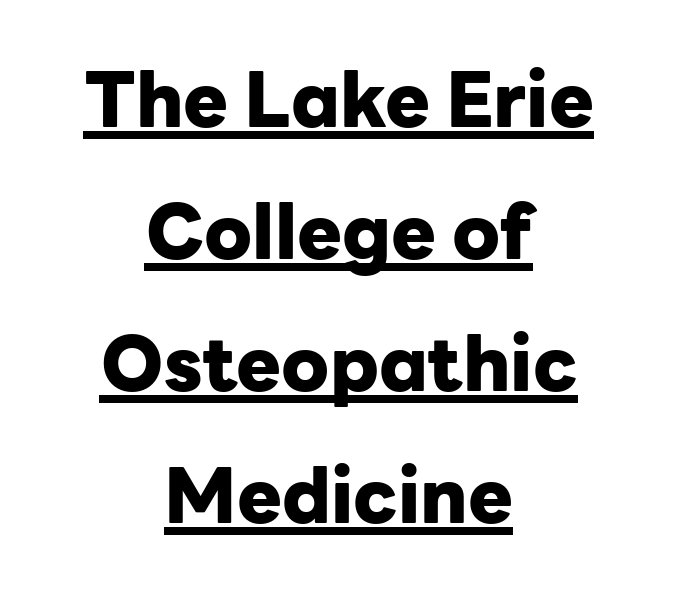
Q: Is the text bold? A: Yes.
Q: Is the text italic (slanted)? A: No, it is upright.
Q: Is the typeface a serif or a sans-serif typeface? A: Sans-serif.
Q: Is the text underlined? A: Yes.
Q: How is the paragraph aligned? A: Centered.
Q: Is the spacing between letters normal or unusually wide? A: Normal.
Q: Width (condensed, normal, or wide)? A: Normal.
Q: Stroke contrast? A: Low.
Q: x-height? A: Medium.
Q: Monospaced? A: No.
